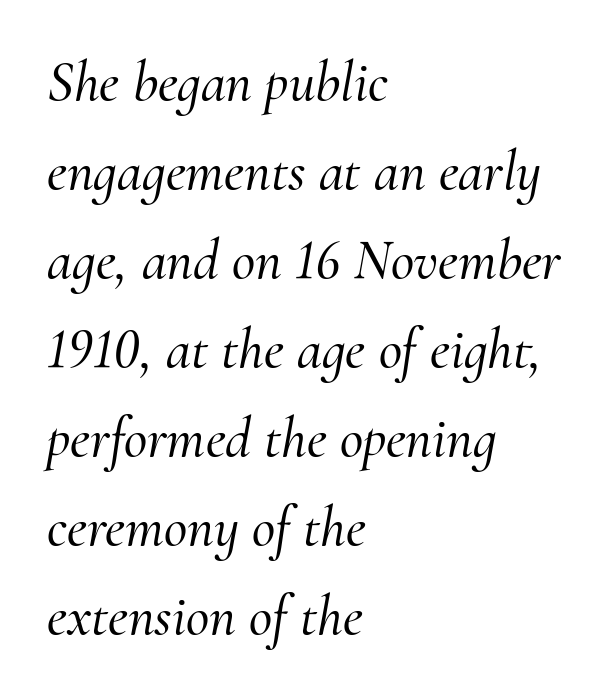
{"serif": "yes", "italic": "yes", "lean": "right", "slant_degrees": 10, "width": "normal", "stroke_contrast": "medium", "x_height": "small", "monospaced": "no", "underline": "no", "align": "left", "line_spacing": "normal", "line_spacing_ratio": 1.56, "letter_spacing": "normal", "letter_spacing_em": 0.0, "glyph_px": 57}
